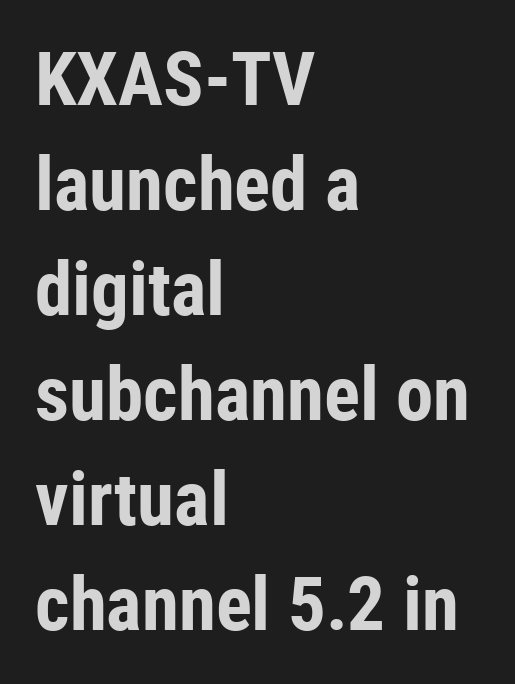
This rendering leaves character spacing at its baseline value. Do the letters lean? They stand straight. Here the designer chose a conventional face with non-uniform glyph widths. Interline gaps are of average width in this sample. The passage is arranged the way most books set body copy — flush left. Unmarked baselines from the first word to the last.
